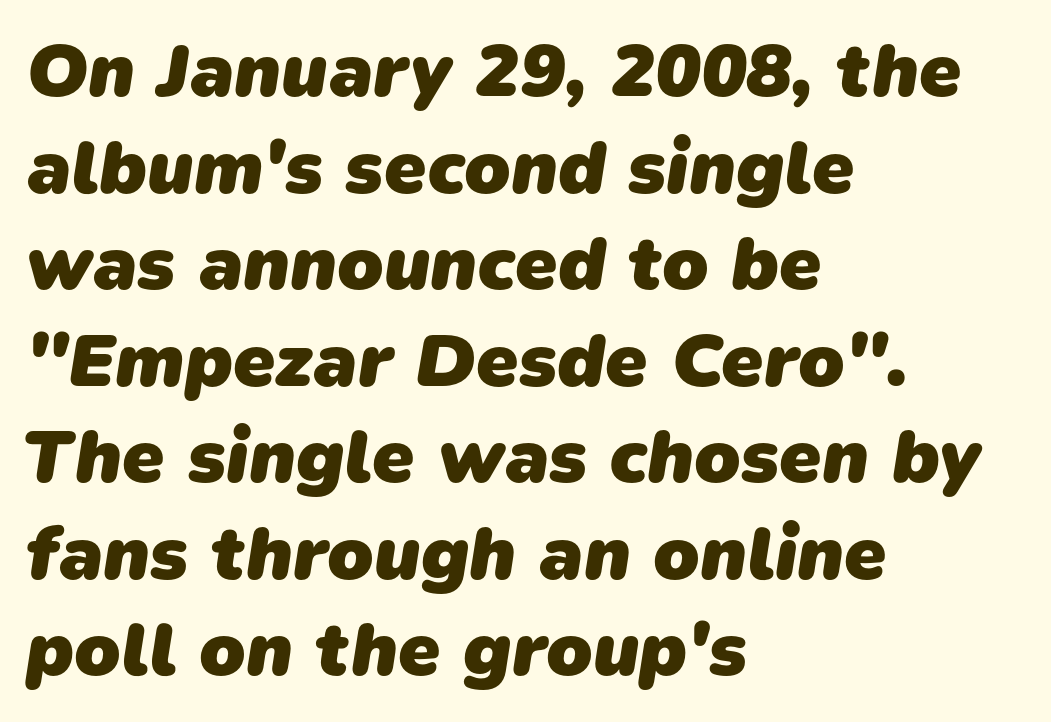
The image shows 76 px heavy sans-serif type; set left-aligned, normal line spacing (1.27x), normal letter spacing, not underlined; low stroke contrast and a medium x-height.
